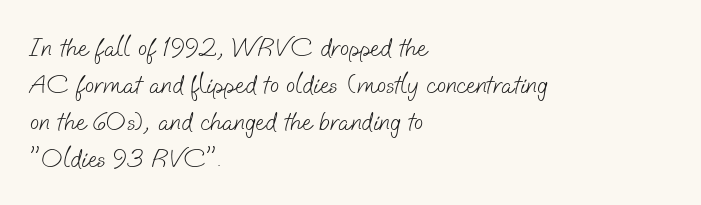
The passage shown is not underscored anywhere. The typesetter chose a ragged-right arrangement here. Letters have the restrained weight of plain body copy at most. Default kerning and tracking; the words read as compact shapes.
